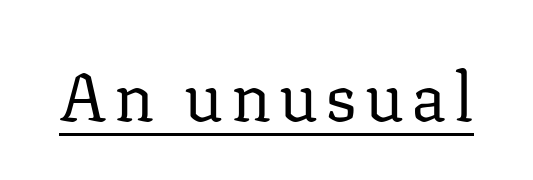
Q: Is the text bold? A: No.
Q: Is the text italic (slanted)? A: No, it is upright.
Q: Is the typeface a serif or a sans-serif typeface? A: Serif.
Q: Is the text underlined? A: Yes.
Q: Width (condensed, normal, or wide)? A: Normal.
Q: Stroke contrast? A: Low.
Q: x-height? A: Medium.
Q: Monospaced? A: No.
